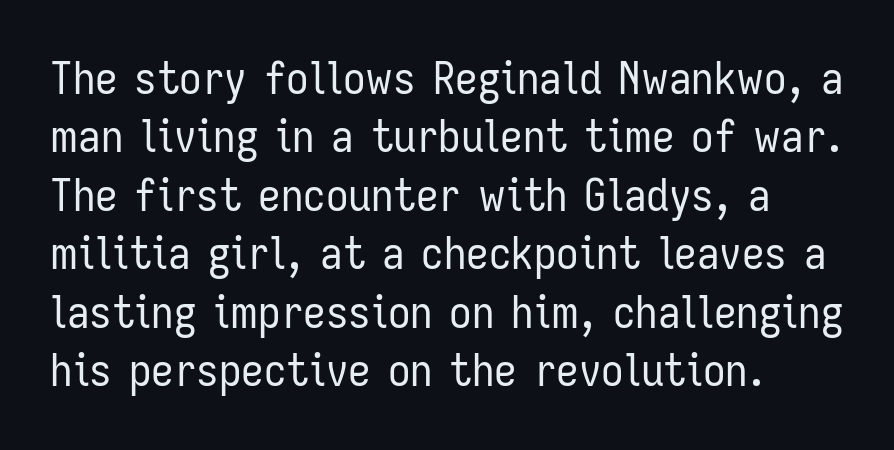
The image shows 45 px regular-weight, condensed sans-serif type, upright; set left-aligned, normal line spacing (1.3x), normal letter spacing, not underlined; low stroke contrast and a medium x-height.
